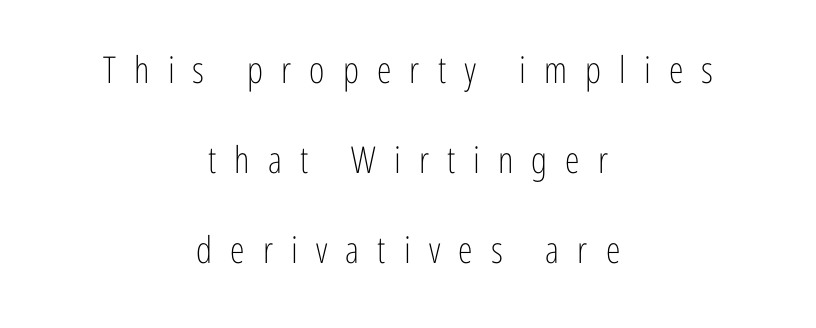
Q: Is the text bold? A: No.
Q: Is the text italic (slanted)? A: No, it is upright.
Q: Is the typeface a serif or a sans-serif typeface? A: Sans-serif.
Q: Is the text underlined? A: No.
Q: How is the paragraph aligned? A: Centered.
Q: Is the spacing between letters normal or unusually wide? A: Unusually wide.
Q: Is the spacing between lines tight, normal or loose? A: Loose.
Q: Width (condensed, normal, or wide)? A: Condensed.
Q: Stroke contrast? A: Low.
Q: x-height? A: Medium.
Q: Monospaced? A: No.
